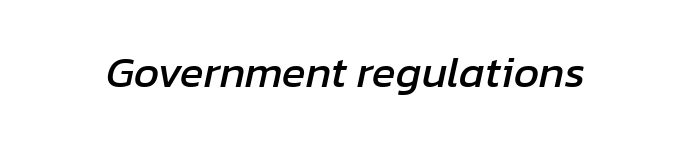
Q: Is the text italic (slanted)? A: Yes, it leans right by about 12 degrees.
Q: Is the text underlined? A: No.
Q: Is the spacing between letters normal or unusually wide? A: Normal.
Q: Width (condensed, normal, or wide)? A: Normal.
Q: Stroke contrast? A: Low.
Q: x-height? A: Medium.
Q: Monospaced? A: No.
